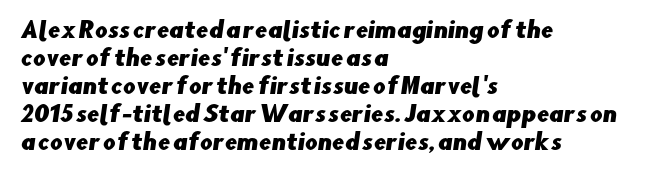
How are the letters spaced? Ordinarily, with no added tracking. The paragraph shown leans on its left margin. The vertical gap from one line to the next is medium. Just letters on the line, the space beneath them empty.
